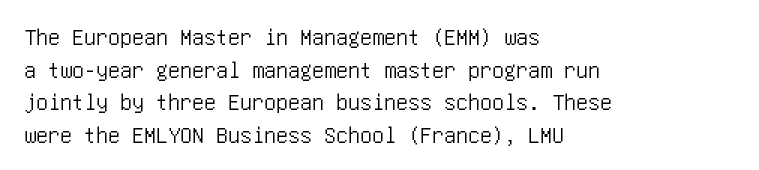
Q: Is the text italic (slanted)? A: No, it is upright.
Q: Is the text underlined? A: No.
Q: How is the paragraph aligned? A: Left-aligned.
Q: Is the spacing between letters normal or unusually wide? A: Normal.
Q: Is the spacing between lines tight, normal or loose? A: Normal.
